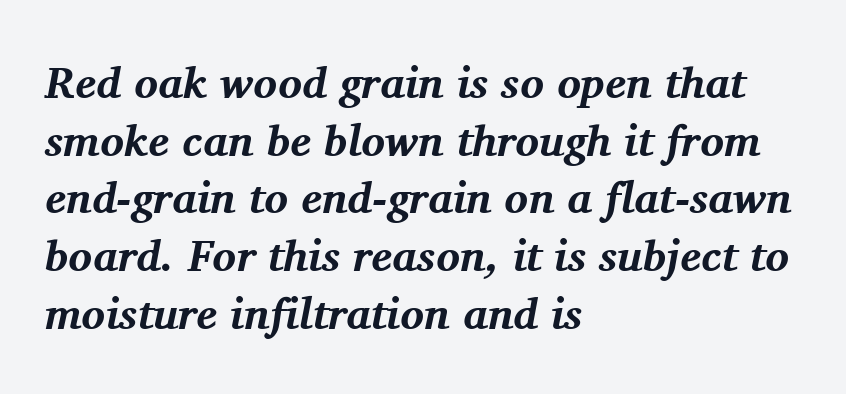
The image shows 44 px bold serif type, italic (leaning right); set left-aligned, normal line spacing (1.31x), normal letter spacing, not underlined; medium stroke contrast and a medium x-height.
